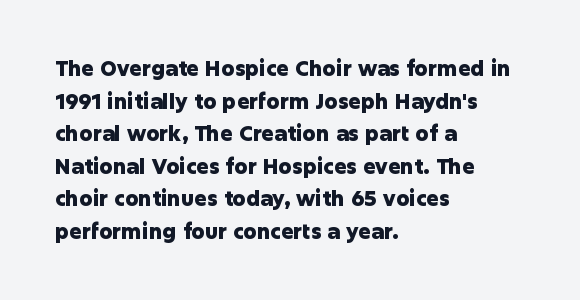
{"italic": "no", "bold": "yes", "underline": "no", "align": "left", "line_spacing": "normal", "line_spacing_ratio": 1.55, "letter_spacing": "normal", "letter_spacing_em": 0.0, "glyph_px": 21}
